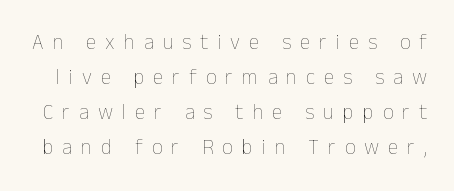
Q: Is the text bold? A: No.
Q: Is the text italic (slanted)? A: No, it is upright.
Q: Is the text underlined? A: No.
Q: Is the spacing between letters normal or unusually wide? A: Unusually wide.
Q: Is the spacing between lines tight, normal or loose? A: Normal.
